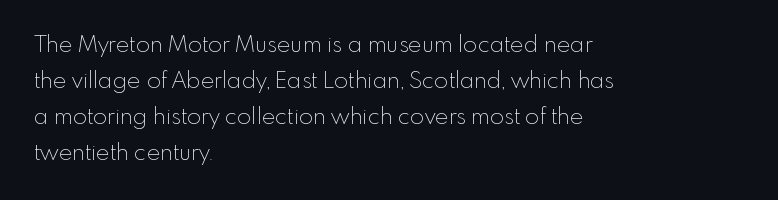
Q: Is the text bold? A: No.
Q: Is the text italic (slanted)? A: No, it is upright.
Q: Is the text underlined? A: No.
Q: How is the paragraph aligned? A: Left-aligned.
Q: Is the spacing between letters normal or unusually wide? A: Normal.
Q: Is the spacing between lines tight, normal or loose? A: Normal.
